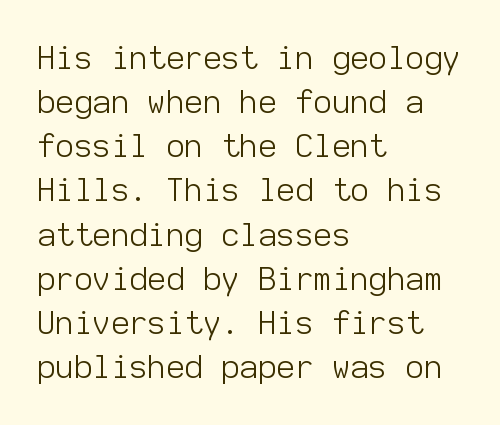
The image shows 32 px light sans-serif type, upright, monospaced; set left-aligned, normal line spacing (1.38x), normal letter spacing, not underlined; low stroke contrast and a medium x-height.
